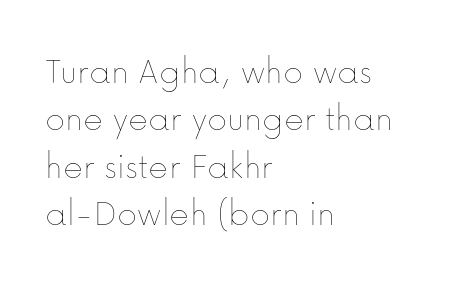
Q: Is the text bold? A: No.
Q: Is the text italic (slanted)? A: No, it is upright.
Q: Is the text underlined? A: No.
Q: How is the paragraph aligned? A: Left-aligned.
Q: Is the spacing between letters normal or unusually wide? A: Normal.
Q: Is the spacing between lines tight, normal or loose? A: Normal.
Q: Width (condensed, normal, or wide)? A: Normal.
Q: Stroke contrast? A: Low.
Q: x-height? A: Medium.
Q: Monospaced? A: No.
